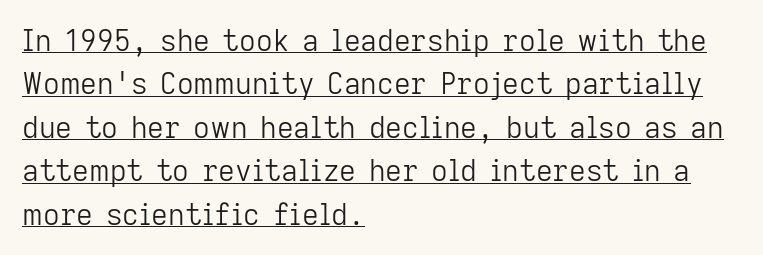
The image shows 29 px light sans-serif type, upright; set left-aligned, normal line spacing (1.5x), normal letter spacing, underlined; low stroke contrast and a medium x-height.
